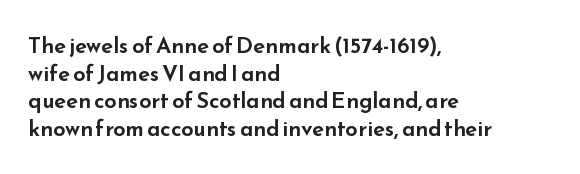
Regarding leading, the lines here are spaced in the standard way. The space beneath each line is pristine and unruled. Tracking value appears to be zero — textbook default spacing. The setting favours the left margin, as ordinary paragraphs usually do.
